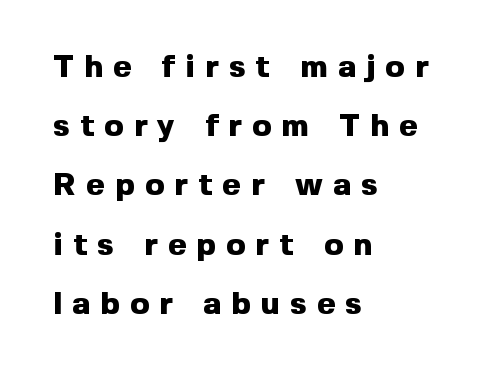
Q: Is the text bold? A: Yes.
Q: Is the text italic (slanted)? A: No, it is upright.
Q: Is the typeface a serif or a sans-serif typeface? A: Sans-serif.
Q: Is the text underlined? A: No.
Q: How is the paragraph aligned? A: Left-aligned.
Q: Is the spacing between letters normal or unusually wide? A: Unusually wide.
Q: Width (condensed, normal, or wide)? A: Normal.
Q: x-height? A: Medium.
Q: Monospaced? A: No.
